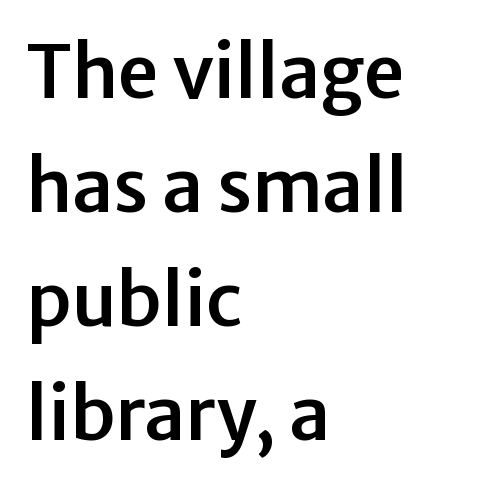
The image shows 73 px sans-serif type, upright; set left-aligned, normal line spacing (1.56x), normal letter spacing, not underlined; low stroke contrast and a medium x-height.
